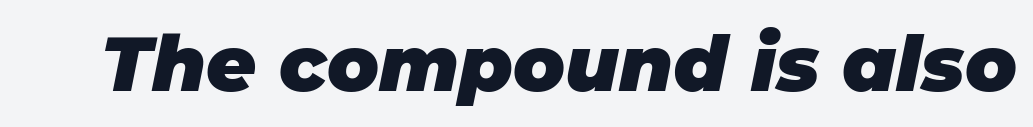
Any mark beneath the type? The region is blank. Proportional: the letters do not fall into vertical columns. Honestly, the letter spacing is just normal — you wouldn't notice it. You can tell it's italic because the verticals aren't actually vertical.
